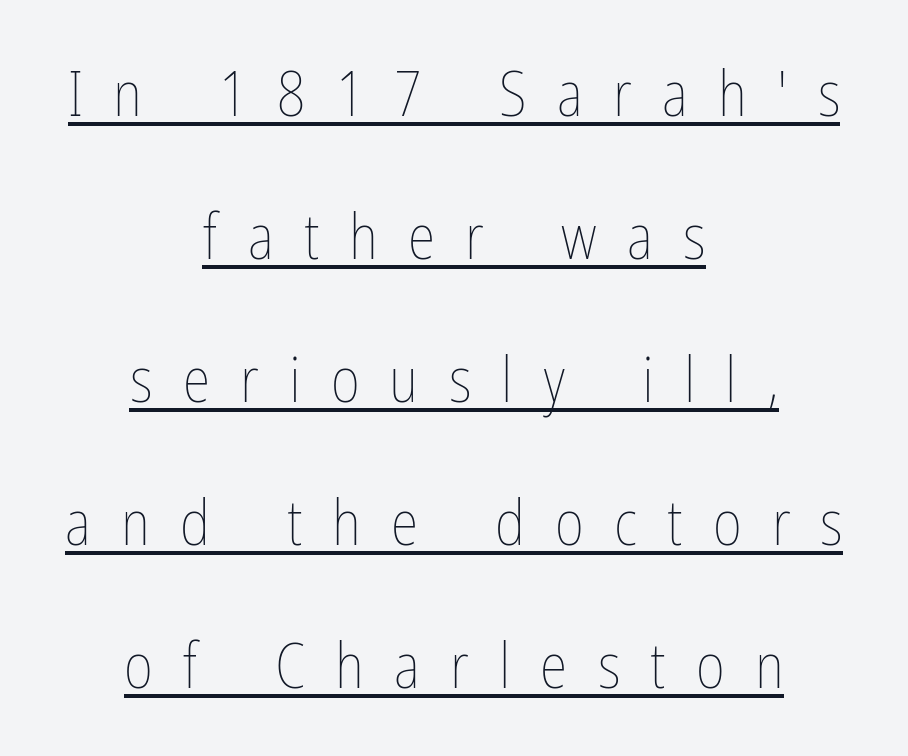
The image shows 63 px thin, condensed type, upright; set centered, loose line spacing (2.27x), unusually wide letter spacing (+0.48 em), underlined; low stroke contrast and a medium x-height.
